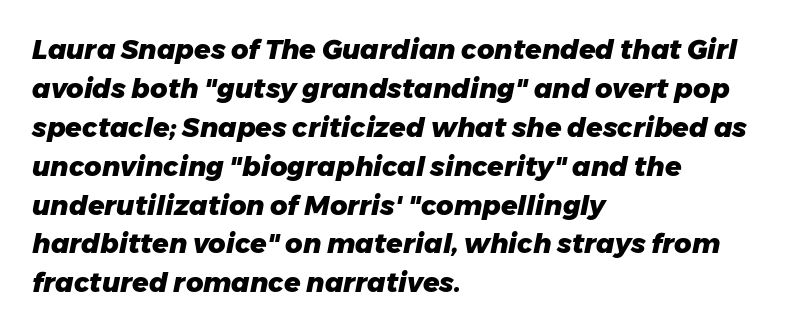
{"italic": "yes", "lean": "right", "slant_degrees": 11, "bold": "yes", "underline": "no", "align": "left", "line_spacing": "normal", "line_spacing_ratio": 1.44, "letter_spacing": "normal", "letter_spacing_em": 0.0, "glyph_px": 27}
